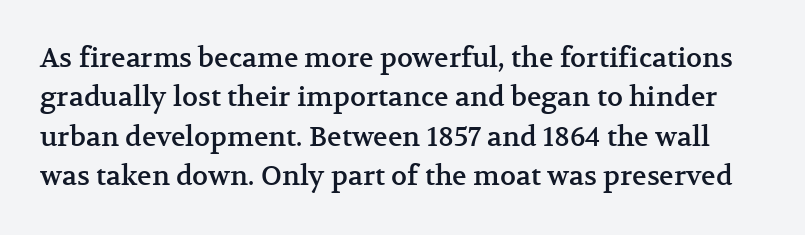
{"italic": "no", "underline": "no", "line_spacing": "normal", "line_spacing_ratio": 1.46, "letter_spacing": "normal", "letter_spacing_em": 0.0, "glyph_px": 27}
